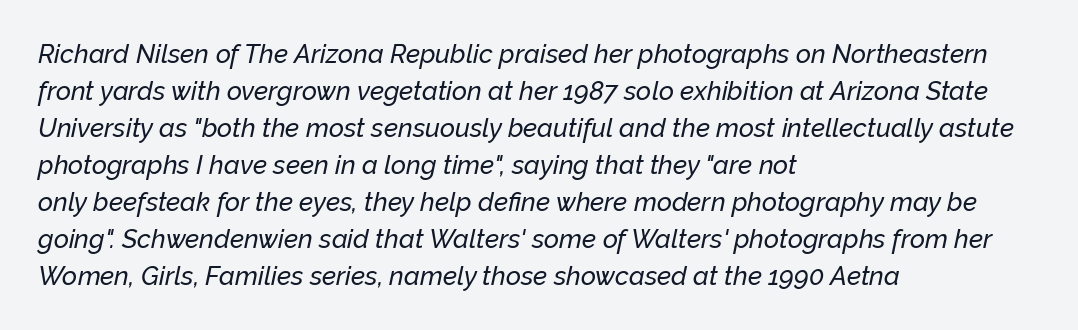
The image shows 26 px text type, italic (leaning right); set left-aligned, normal line spacing (1.42x), normal letter spacing, not underlined.
